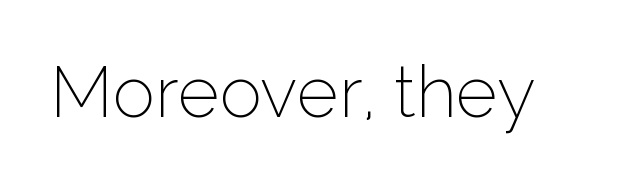
Proportional: the letters do not fall into vertical columns. Spacing between characters is what you'd get straight out of the box. The foot of each line stays bare and open. Type style note: lacks serifs. Stems and bowls with no extra thickness — not bold. Ascenders rise straight up at ninety degrees.
